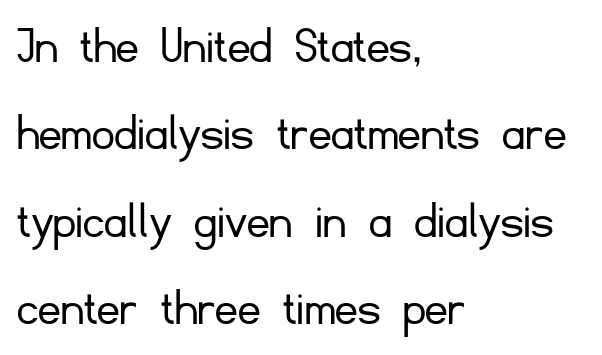
The image shows 55 px light sans-serif type, upright; set left-aligned, normal line spacing (1.59x), normal letter spacing, not underlined; low stroke contrast and a small x-height.
